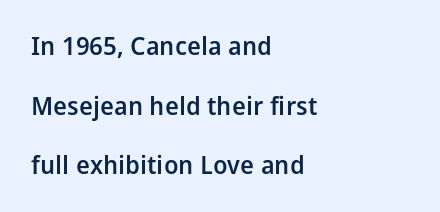
The image shows 25 px text type, upright; set left-aligned, loose line spacing (2.39x), normal letter spacing, not underlined.
